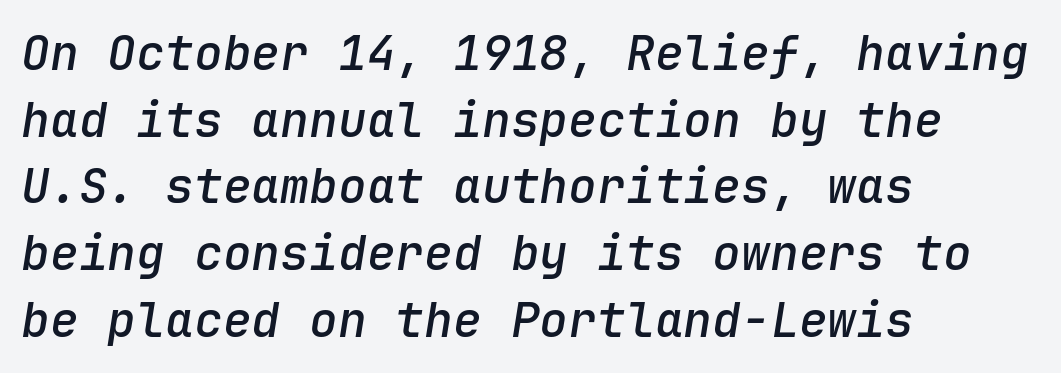
Horizontal bands of white between lines are of average thickness. The letters march in equal steps, a hallmark of fixed-pitch type. Compared with an ordinary text face, these strokes are moderately heavier — a semibold. Glance below the letters and you will spot only blank space.
